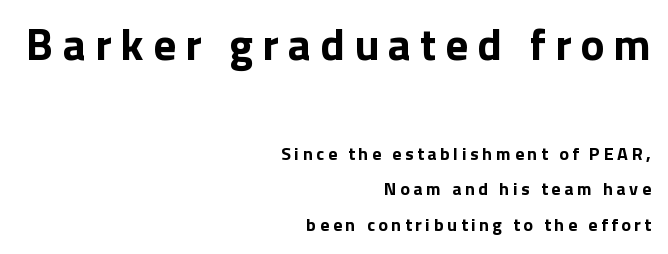
Q: Is the text bold? A: Yes.
Q: Is the text italic (slanted)? A: No, it is upright.
Q: Is the typeface a serif or a sans-serif typeface? A: Sans-serif.
Q: Is the text underlined? A: No.
Q: How is the paragraph aligned? A: Right-aligned.
Q: Is the spacing between letters normal or unusually wide? A: Unusually wide.
Q: Is the spacing between lines tight, normal or loose? A: Loose.
Q: Which block of text is set in a larger size, the first (top) or the second (bottom)? A: The first (top) one.
Q: Width (condensed, normal, or wide)? A: Normal.
Q: Stroke contrast? A: Low.
Q: x-height? A: Medium.
Q: Monospaced? A: No.
